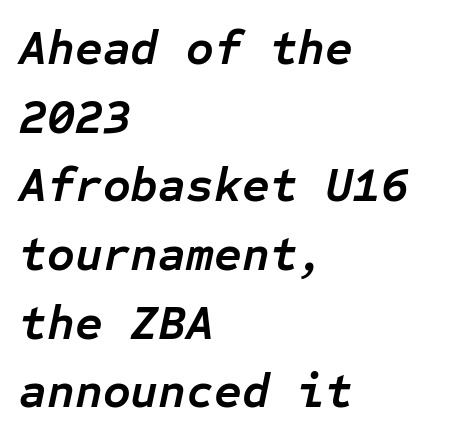
The image shows 48 px semibold type, italic (leaning right), monospaced; set left-aligned, normal line spacing (1.43x), normal letter spacing, not underlined; low stroke contrast and a medium x-height.
